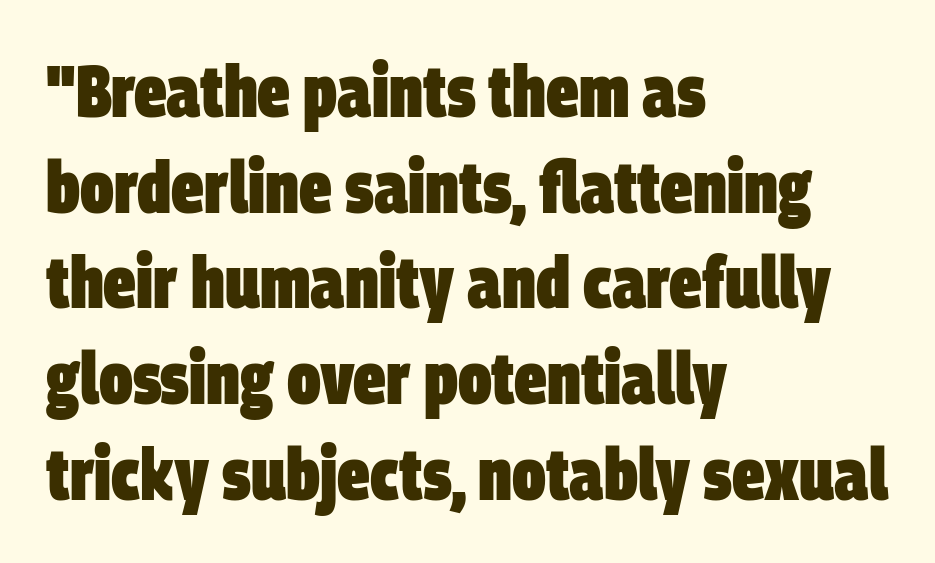
Proportional: the letters do not fall into vertical columns. A normal amount of white space separates one row of letters from the next. Nothing unusual about the tracking: characters are spaced as the font intends. The zone under the glyphs is completely vacant. The passage is arranged the way most books set body copy — flush left.
